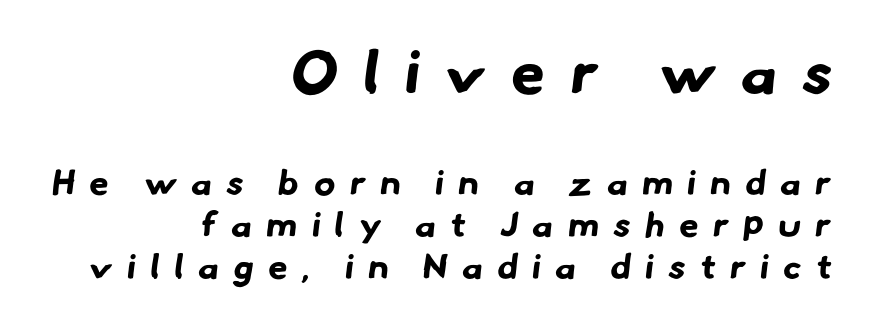
This rendering features lettering with no underline. On the weight axis this lands at bold, roughly 700. To sum up the face: it is a sans, with no serifs. This sample has the flowing, uneven cadence of proportional lettering.
